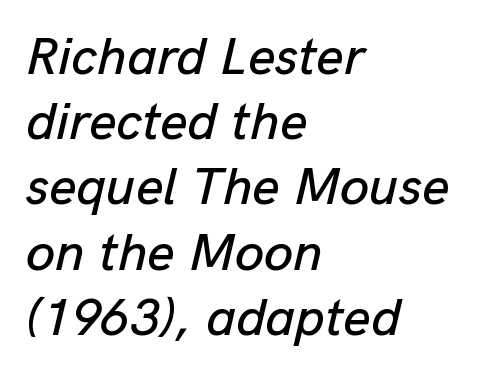
The image shows 53 px text type, italic (leaning right); set left-aligned, line spacing 1.23x, normal letter spacing, not underlined; low stroke contrast and a medium x-height.
